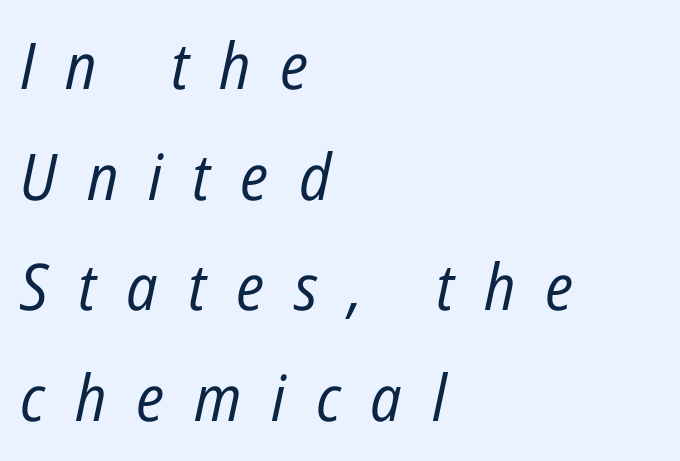
This rendering features lettering with no underline. The letterforms sit at book weight or below. Emphasis-style slanted type is in use. These lines are rendered in a variable-pitch font. These lines are set flush left with a ragged right edge.
